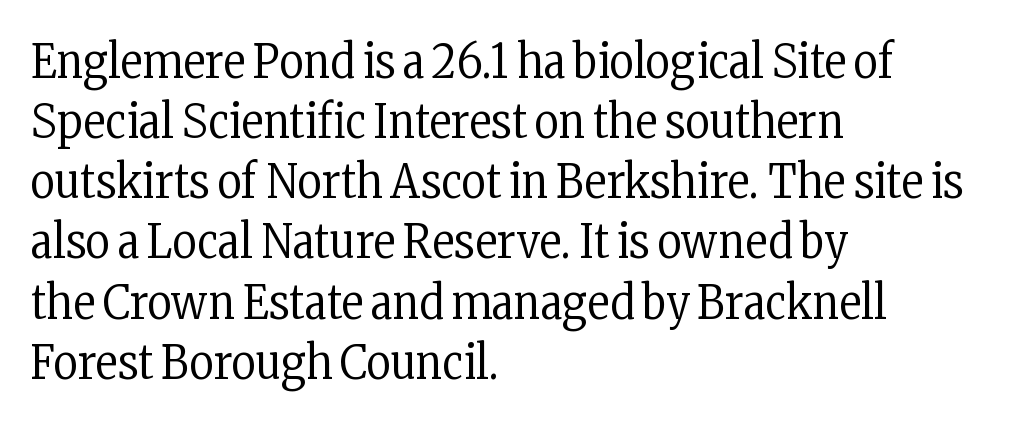
Q: Is the text bold? A: No.
Q: Is the text italic (slanted)? A: No, it is upright.
Q: Is the typeface a serif or a sans-serif typeface? A: Serif.
Q: Is the text underlined? A: No.
Q: How is the paragraph aligned? A: Left-aligned.
Q: Is the spacing between letters normal or unusually wide? A: Normal.
Q: Is the spacing between lines tight, normal or loose? A: Normal.
Q: Width (condensed, normal, or wide)? A: Condensed.
Q: Stroke contrast? A: Low.
Q: x-height? A: Medium.
Q: Monospaced? A: No.
